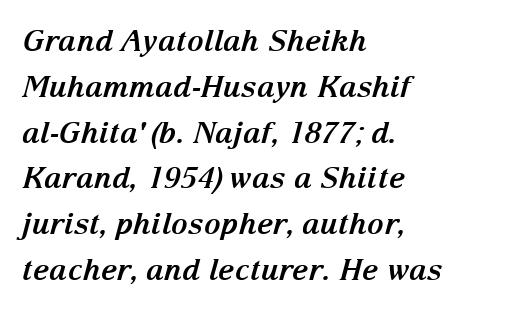
The passage shown leans; its letterforms are oblique. The rendering uses natural spacing where letterforms have individual widths. A serif font was chosen for this passage. What weight is shown? A full bold with thick strokes. All the whitespace from short lines collects on the right. These lines sit exactly where default settings would place them.
